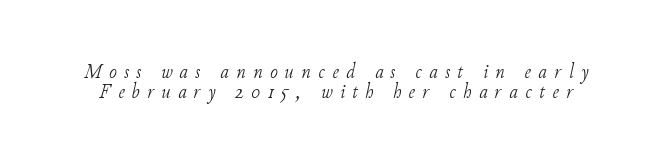
The image shows 21 px text type, italic (leaning right); set tight line spacing (0.97x), unusually wide letter spacing (+0.35 em), not underlined.
